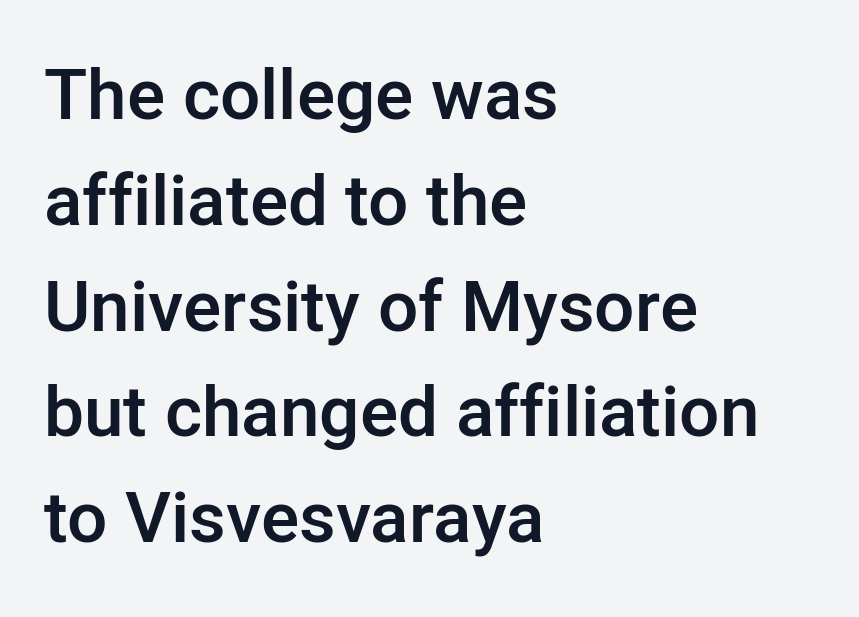
Q: Is the text bold? A: Semi-bold.
Q: Is the text italic (slanted)? A: No, it is upright.
Q: Is the typeface a serif or a sans-serif typeface? A: Sans-serif.
Q: Is the text underlined? A: No.
Q: How is the paragraph aligned? A: Left-aligned.
Q: Is the spacing between letters normal or unusually wide? A: Normal.
Q: Is the spacing between lines tight, normal or loose? A: Normal.
Q: Width (condensed, normal, or wide)? A: Normal.
Q: Stroke contrast? A: Low.
Q: x-height? A: Medium.
Q: Monospaced? A: No.
